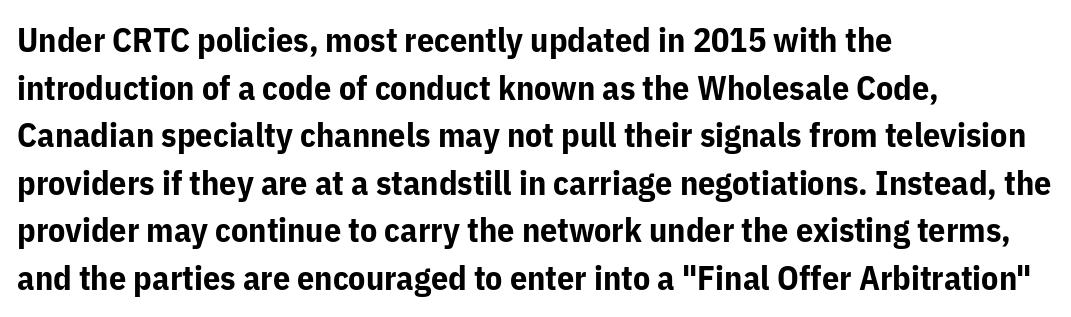
{"serif": "no", "italic": "no", "bold": "yes", "weight": "bold", "width": "normal", "stroke_contrast": "low", "x_height": "medium", "monospaced": "no", "underline": "no", "align": "left", "line_spacing": "normal", "line_spacing_ratio": 1.4, "letter_spacing": "normal", "letter_spacing_em": 0.0, "glyph_px": 34}
